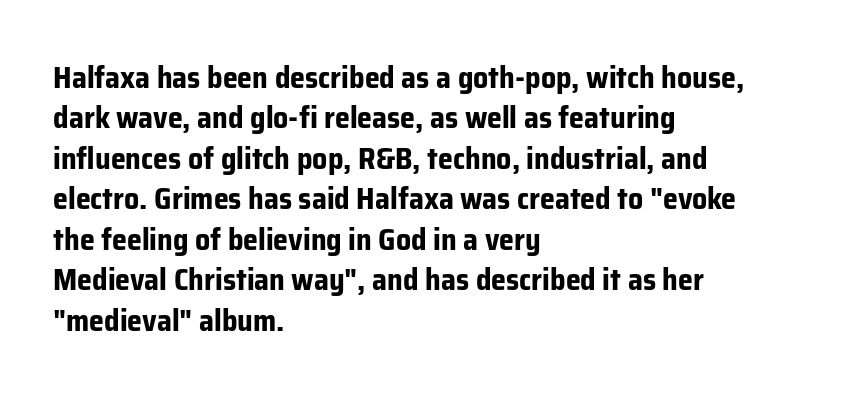
Q: Is the text bold? A: Yes.
Q: Is the text italic (slanted)? A: No, it is upright.
Q: Is the typeface a serif or a sans-serif typeface? A: Sans-serif.
Q: Is the text underlined? A: No.
Q: How is the paragraph aligned? A: Left-aligned.
Q: Is the spacing between letters normal or unusually wide? A: Normal.
Q: Is the spacing between lines tight, normal or loose? A: Normal.
Q: Width (condensed, normal, or wide)? A: Normal.
Q: Stroke contrast? A: Low.
Q: x-height? A: Medium.
Q: Monospaced? A: No.
